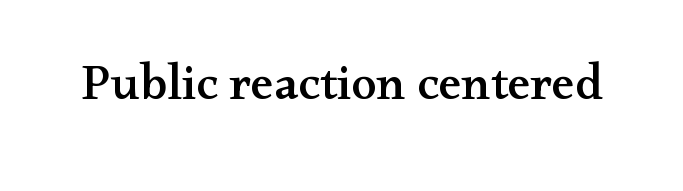
Q: Is the text italic (slanted)? A: No, it is upright.
Q: Is the typeface a serif or a sans-serif typeface? A: Serif.
Q: Is the text underlined? A: No.
Q: Is the spacing between letters normal or unusually wide? A: Normal.
Q: Width (condensed, normal, or wide)? A: Wide.
Q: Stroke contrast? A: Medium.
Q: x-height? A: Small.
Q: Monospaced? A: No.
